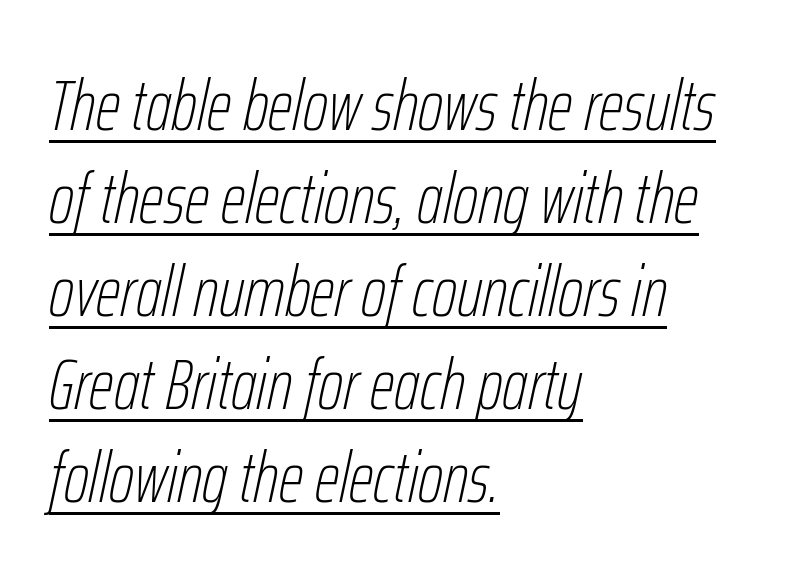
{"italic": "yes", "lean": "right", "slant_degrees": 12, "bold": "no", "weight": "thin", "width": "condensed", "stroke_contrast": "low", "x_height": "medium", "monospaced": "no", "underline": "yes", "align": "left", "line_spacing": "normal", "line_spacing_ratio": 1.31, "letter_spacing": "normal", "letter_spacing_em": 0.0, "glyph_px": 71}
